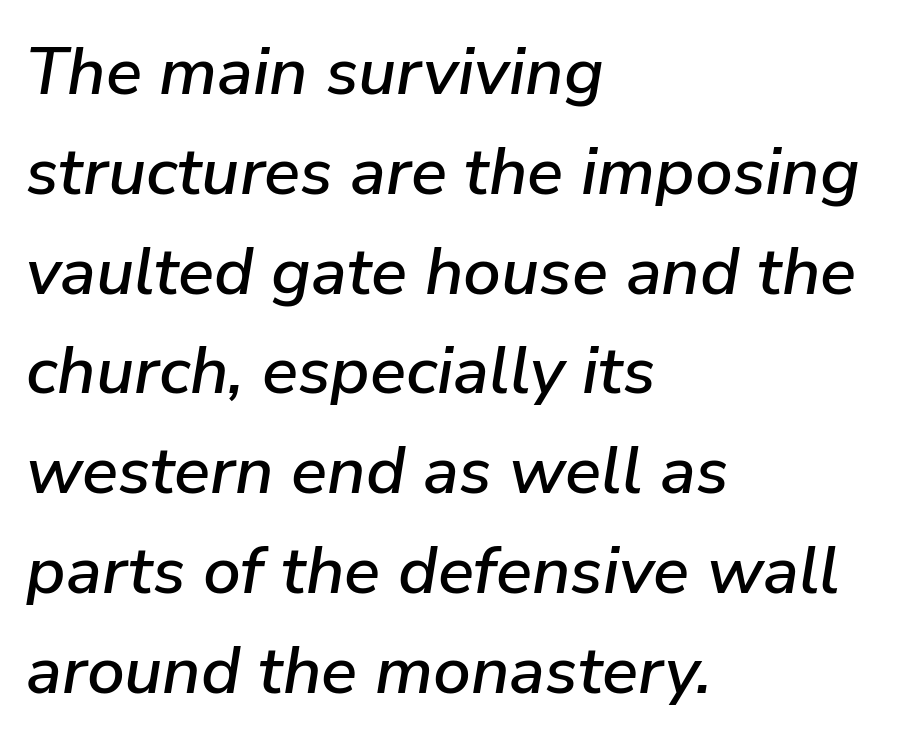
{"italic": "yes", "lean": "right", "slant_degrees": 9, "width": "normal", "stroke_contrast": "low", "x_height": "medium", "monospaced": "no", "underline": "no", "align": "left", "line_spacing": "normal", "line_spacing_ratio": 1.49, "letter_spacing": "normal", "letter_spacing_em": 0.0, "glyph_px": 67}
